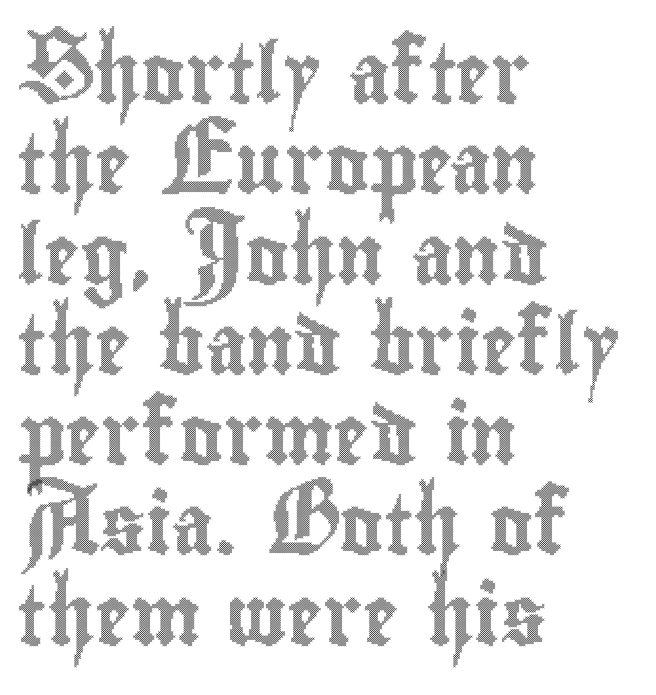
Q: Is the text italic (slanted)? A: No, it is upright.
Q: Is the text underlined? A: No.
Q: How is the paragraph aligned? A: Left-aligned.
Q: Is the spacing between letters normal or unusually wide? A: Normal.
Q: Is the spacing between lines tight, normal or loose? A: Normal.
Q: Width (condensed, normal, or wide)? A: Condensed.
Q: x-height? A: Small.
Q: Monospaced? A: No.
